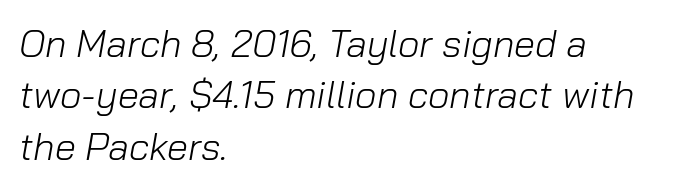
The image shows 38 px light type, italic (leaning right); set left-aligned, normal line spacing (1.35x), normal letter spacing, not underlined; low stroke contrast and a medium x-height.
